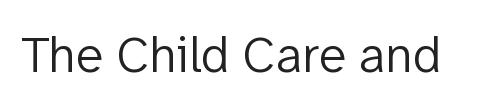
The image shows 51 px light sans-serif type, upright; set normal letter spacing, not underlined; low stroke contrast and a medium x-height.
